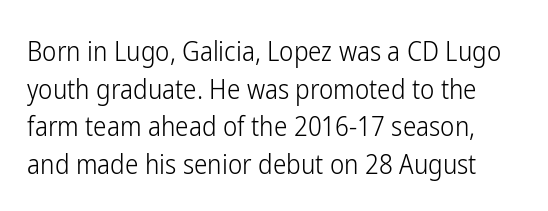
{"italic": "no", "bold": "no", "underline": "no", "line_spacing": "normal", "line_spacing_ratio": 1.39, "letter_spacing": "normal", "letter_spacing_em": 0.0, "glyph_px": 27}
